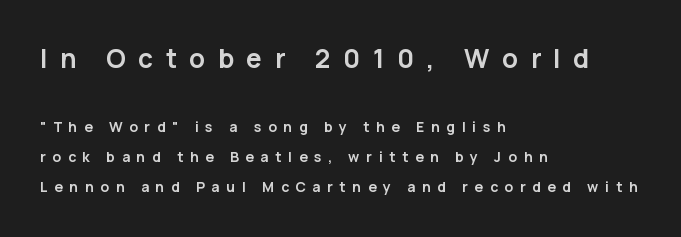
{"italic": "no", "bold": "yes", "underline": "no", "align": "left", "line_spacing": "loose", "line_spacing_ratio": 2.15, "letter_spacing": "wide", "letter_spacing_em": 0.48, "larger_block": "first", "size_ratio": 1.86, "glyph_px": 26}
